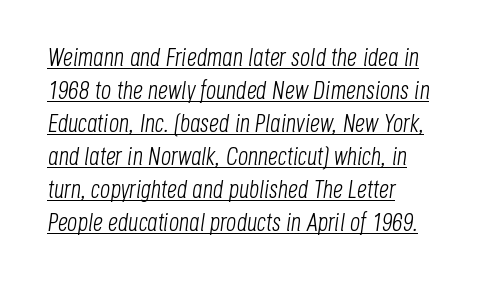
{"italic": "yes", "lean": "right", "slant_degrees": 8, "bold": "no", "underline": "yes", "align": "left", "line_spacing": "normal", "line_spacing_ratio": 1.32, "letter_spacing": "normal", "letter_spacing_em": 0.0, "glyph_px": 25}
